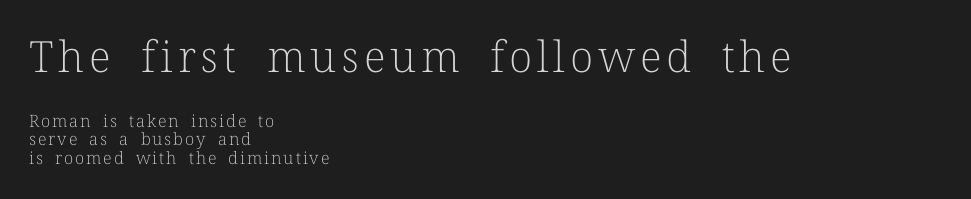
Q: Is the text bold? A: No.
Q: Is the text italic (slanted)? A: No, it is upright.
Q: Is the typeface a serif or a sans-serif typeface? A: Serif.
Q: Is the text underlined? A: No.
Q: How is the paragraph aligned? A: Left-aligned.
Q: Is the spacing between lines tight, normal or loose? A: Tight.
Q: Which block of text is set in a larger size, the first (top) or the second (bottom)? A: The first (top) one.
Q: Width (condensed, normal, or wide)? A: Normal.
Q: Stroke contrast? A: Low.
Q: x-height? A: Medium.
Q: Monospaced? A: No.
